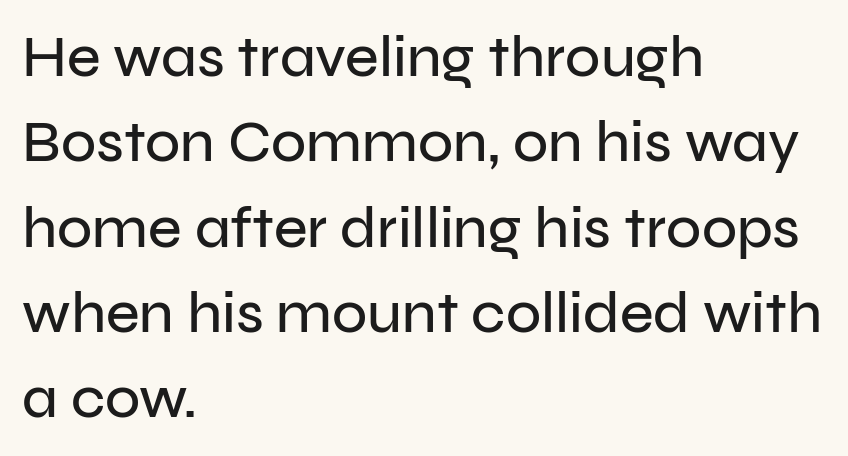
Q: Is the text italic (slanted)? A: No, it is upright.
Q: Is the typeface a serif or a sans-serif typeface? A: Sans-serif.
Q: Is the text underlined? A: No.
Q: How is the paragraph aligned? A: Left-aligned.
Q: Is the spacing between letters normal or unusually wide? A: Normal.
Q: Is the spacing between lines tight, normal or loose? A: Normal.
Q: Width (condensed, normal, or wide)? A: Normal.
Q: Stroke contrast? A: Low.
Q: x-height? A: Medium.
Q: Monospaced? A: No.
